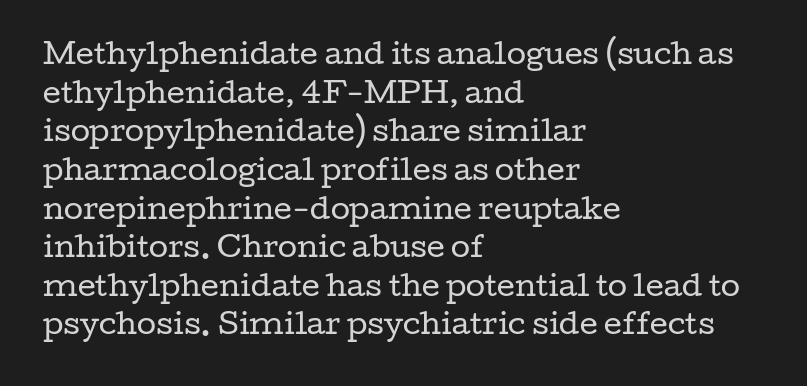
The image shows 28 px regular-weight, wide serif type, upright; set left-aligned, normal line spacing (1.38x), normal letter spacing, not underlined; low stroke contrast and a medium x-height.
